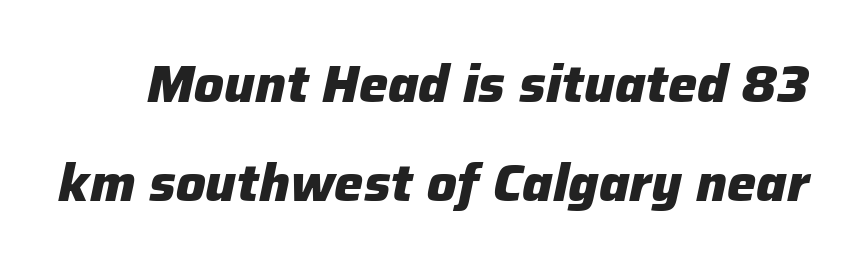
Q: Is the text bold? A: Yes.
Q: Is the text italic (slanted)? A: Yes, it leans right by about 12 degrees.
Q: Is the text underlined? A: No.
Q: Is the spacing between letters normal or unusually wide? A: Normal.
Q: Is the spacing between lines tight, normal or loose? A: Loose.
Q: Width (condensed, normal, or wide)? A: Normal.
Q: Stroke contrast? A: Low.
Q: x-height? A: Medium.
Q: Monospaced? A: No.
